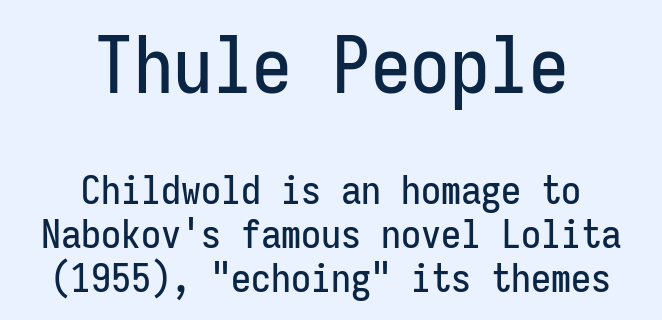
Q: Is the text italic (slanted)? A: No, it is upright.
Q: Is the typeface a serif or a sans-serif typeface? A: Sans-serif.
Q: Is the text underlined? A: No.
Q: How is the paragraph aligned? A: Centered.
Q: Is the spacing between letters normal or unusually wide? A: Normal.
Q: Is the spacing between lines tight, normal or loose? A: Tight.
Q: Which block of text is set in a larger size, the first (top) or the second (bottom)? A: The first (top) one.
Q: Width (condensed, normal, or wide)? A: Condensed.
Q: Stroke contrast? A: Low.
Q: x-height? A: Medium.
Q: Monospaced? A: Yes.
